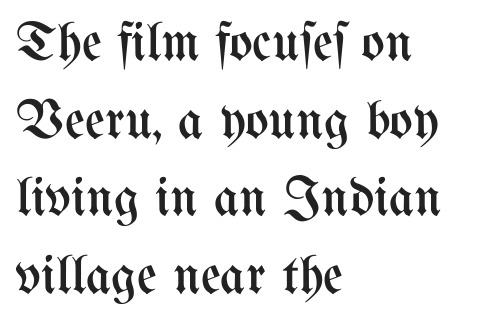
The image shows 55 px regular-weight, condensed type, upright; set left-aligned, normal line spacing (1.41x), normal letter spacing, not underlined; medium stroke contrast and a medium x-height.
